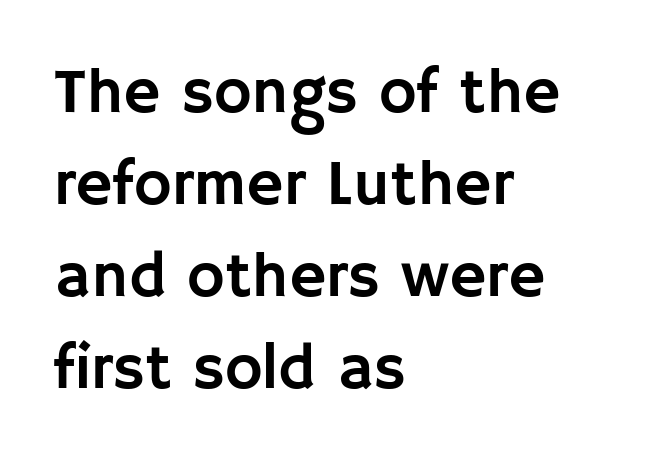
{"serif": "no", "italic": "no", "width": "normal", "stroke_contrast": "low", "x_height": "large", "monospaced": "no", "underline": "no", "align": "left", "line_spacing": "normal", "line_spacing_ratio": 1.44, "letter_spacing": "normal", "letter_spacing_em": 0.0, "glyph_px": 64}
